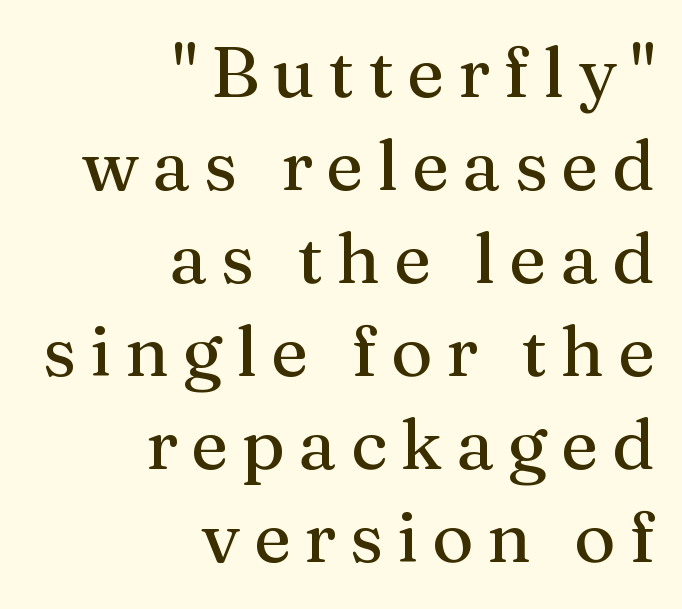
In terms of leading, this rendering sits right in the middle. Every stem runs plumb, perpendicular to the baseline. Unlike a clean sans, this face finishes its strokes with serifs. Where is the straight margin? On the right. A clean baseline with only descenders dipping below it. A typesetter would call this proportional, since set widths differ per character.
